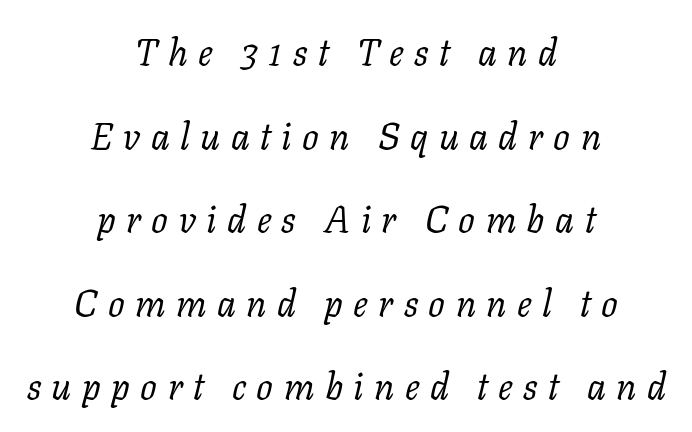
Q: Is the text bold? A: No.
Q: Is the text italic (slanted)? A: Yes, it leans right by about 11 degrees.
Q: Is the typeface a serif or a sans-serif typeface? A: Serif.
Q: Is the text underlined? A: No.
Q: How is the paragraph aligned? A: Centered.
Q: Is the spacing between letters normal or unusually wide? A: Unusually wide.
Q: Is the spacing between lines tight, normal or loose? A: Loose.
Q: Width (condensed, normal, or wide)? A: Normal.
Q: Stroke contrast? A: Low.
Q: x-height? A: Medium.
Q: Monospaced? A: No.
